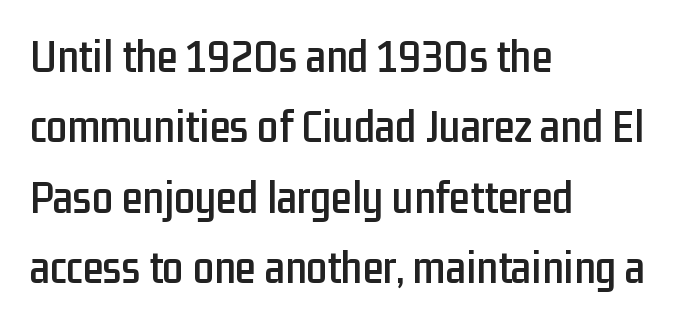
The image shows 47 px condensed sans-serif type, upright; set left-aligned, normal line spacing (1.5x), normal letter spacing, not underlined; low stroke contrast and a medium x-height.
